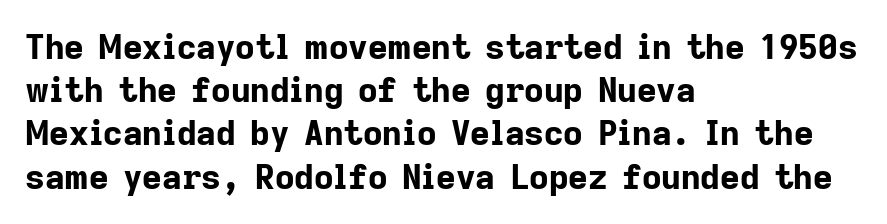
Inter-character spacing is left at the font's built-in metrics. Designer's note — italics off, roman on. Nope, no serifs anywhere on these letters. Glance below the letters and you will spot only blank space. Is there much room between lines? A standard amount, neither cramped nor airy. Proportional: the letters do not fall into vertical columns.
